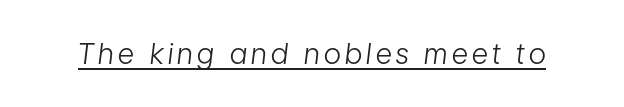
The image shows 28 px light, condensed type, italic (leaning right); set underlined; low stroke contrast and a medium x-height.
